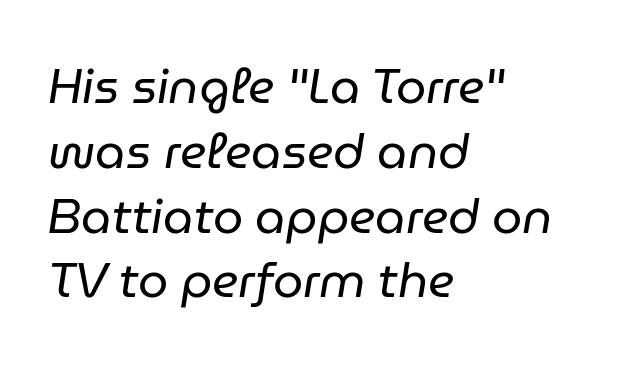
{"italic": "yes", "lean": "right", "slant_degrees": 9, "bold": "no", "weight": "regular", "width": "normal", "stroke_contrast": "low", "x_height": "medium", "monospaced": "no", "underline": "no", "align": "left", "line_spacing": "normal", "line_spacing_ratio": 1.35, "letter_spacing": "normal", "letter_spacing_em": 0.0, "glyph_px": 48}
